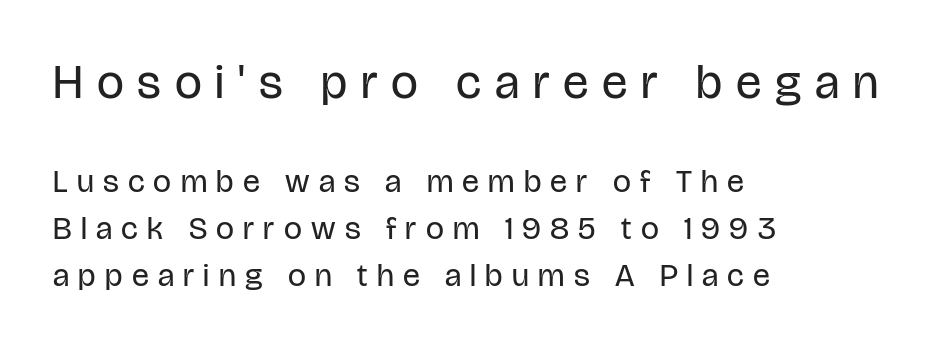
Q: Is the text bold? A: No.
Q: Is the text italic (slanted)? A: No, it is upright.
Q: Is the typeface a serif or a sans-serif typeface? A: Sans-serif.
Q: Is the text underlined? A: No.
Q: How is the paragraph aligned? A: Left-aligned.
Q: Is the spacing between letters normal or unusually wide? A: Unusually wide.
Q: Is the spacing between lines tight, normal or loose? A: Normal.
Q: Which block of text is set in a larger size, the first (top) or the second (bottom)? A: The first (top) one.
Q: Width (condensed, normal, or wide)? A: Condensed.
Q: Stroke contrast? A: Low.
Q: x-height? A: Large.
Q: Monospaced? A: No.
